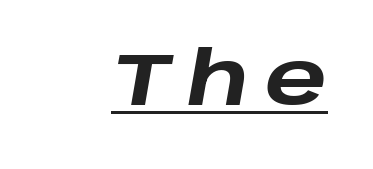
Think of a printed novel: that variable character pitch is what you see here. Somebody hit Ctrl+U on this one — the words are underlined. Between one letter and the next there's a generous, obvious gap. The font's italic variant was chosen for this text. The strokes are fattened all the way to bold.
